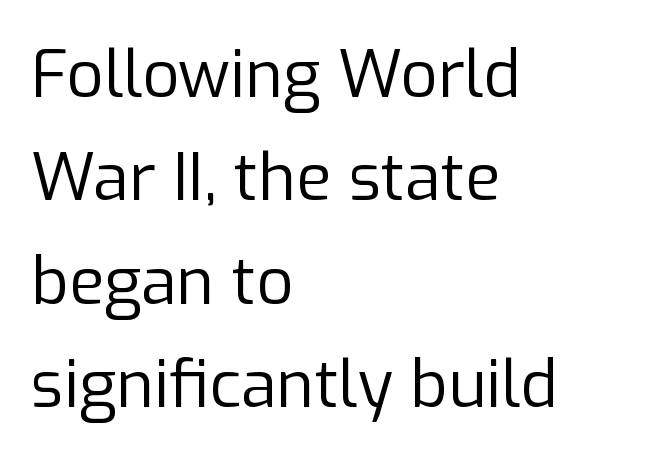
{"serif": "no", "italic": "no", "bold": "no", "weight": "regular", "width": "normal", "stroke_contrast": "low", "x_height": "medium", "monospaced": "no", "underline": "no", "align": "left", "line_spacing": "normal", "line_spacing_ratio": 1.59, "letter_spacing": "normal", "letter_spacing_em": 0.0, "glyph_px": 65}
